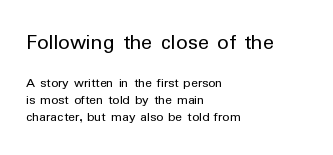
The image shows 23 px text type, upright; set left-aligned, line spacing 1.23x, normal letter spacing, not underlined; the first (top) block is 1.64x larger.
